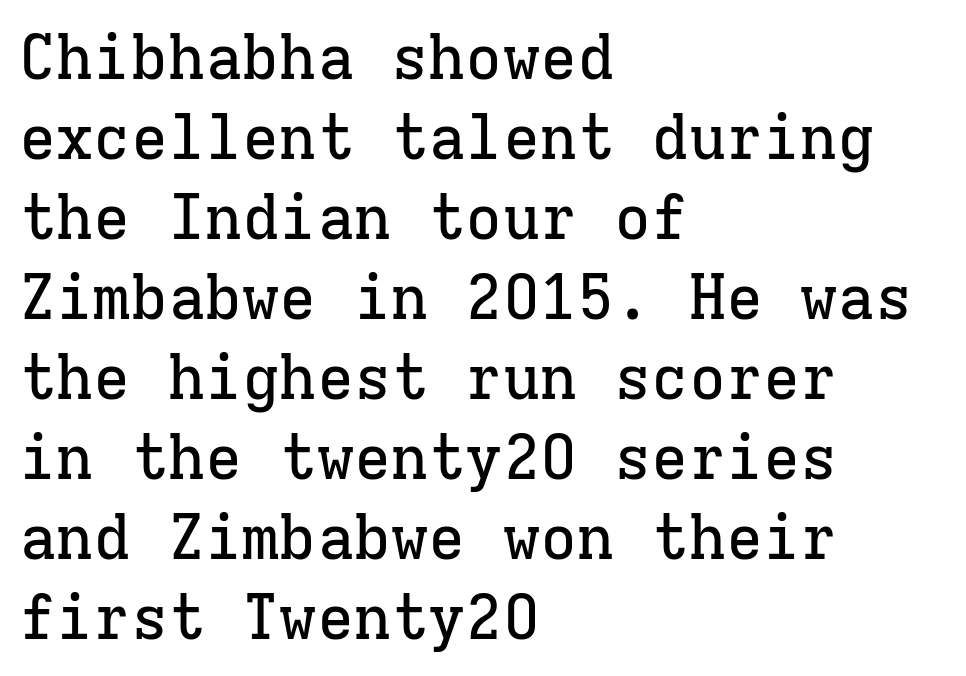
{"serif": "yes", "italic": "no", "width": "normal", "stroke_contrast": "low", "x_height": "medium", "monospaced": "yes", "underline": "no", "align": "left", "line_spacing": "normal", "line_spacing_ratio": 1.29, "letter_spacing": "normal", "letter_spacing_em": 0.0, "glyph_px": 62}
